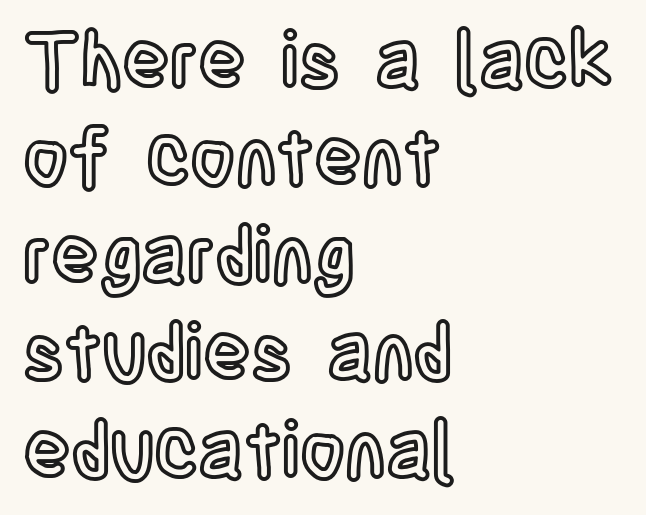
{"italic": "no", "width": "condensed", "x_height": "large", "monospaced": "no", "underline": "no", "align": "left", "line_spacing": "normal", "line_spacing_ratio": 1.25, "letter_spacing": "normal", "letter_spacing_em": 0.0, "glyph_px": 78}
